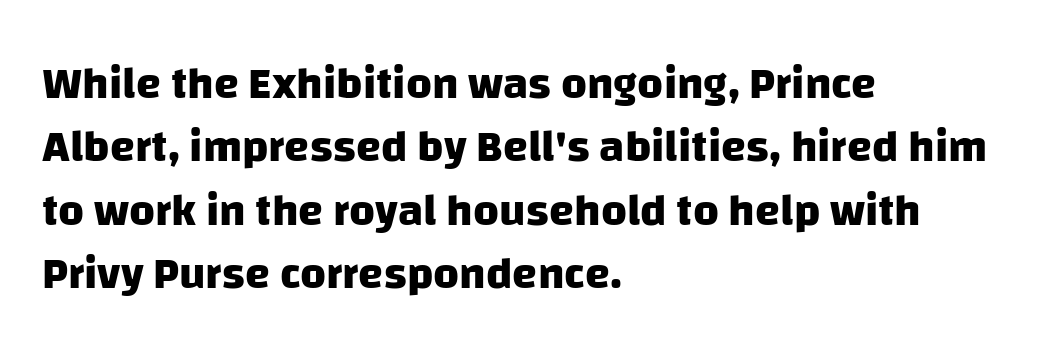
Q: Is the text bold? A: Yes.
Q: Is the typeface a serif or a sans-serif typeface? A: Sans-serif.
Q: Is the text underlined? A: No.
Q: How is the paragraph aligned? A: Left-aligned.
Q: Is the spacing between letters normal or unusually wide? A: Normal.
Q: Is the spacing between lines tight, normal or loose? A: Normal.
Q: Width (condensed, normal, or wide)? A: Normal.
Q: Stroke contrast? A: Low.
Q: x-height? A: Large.
Q: Monospaced? A: No.
